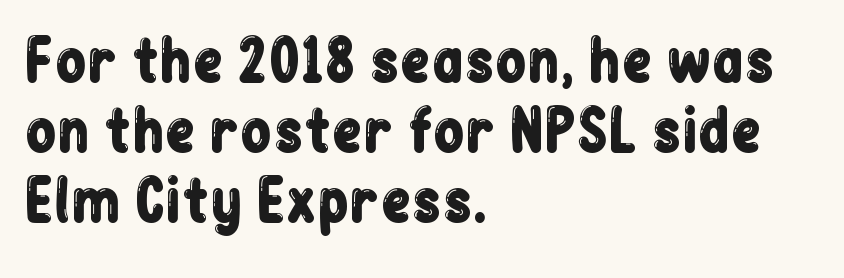
Students, note that the glyphs here touch the page at normal intervals. Decoration check: the copy has no underline. The text block is weighted toward the left margin, trailing off unevenly rightward. Serif or sans? Sans — the stroke terminals are bare. The passage shown is typed in a proportional face where columns would drift.
